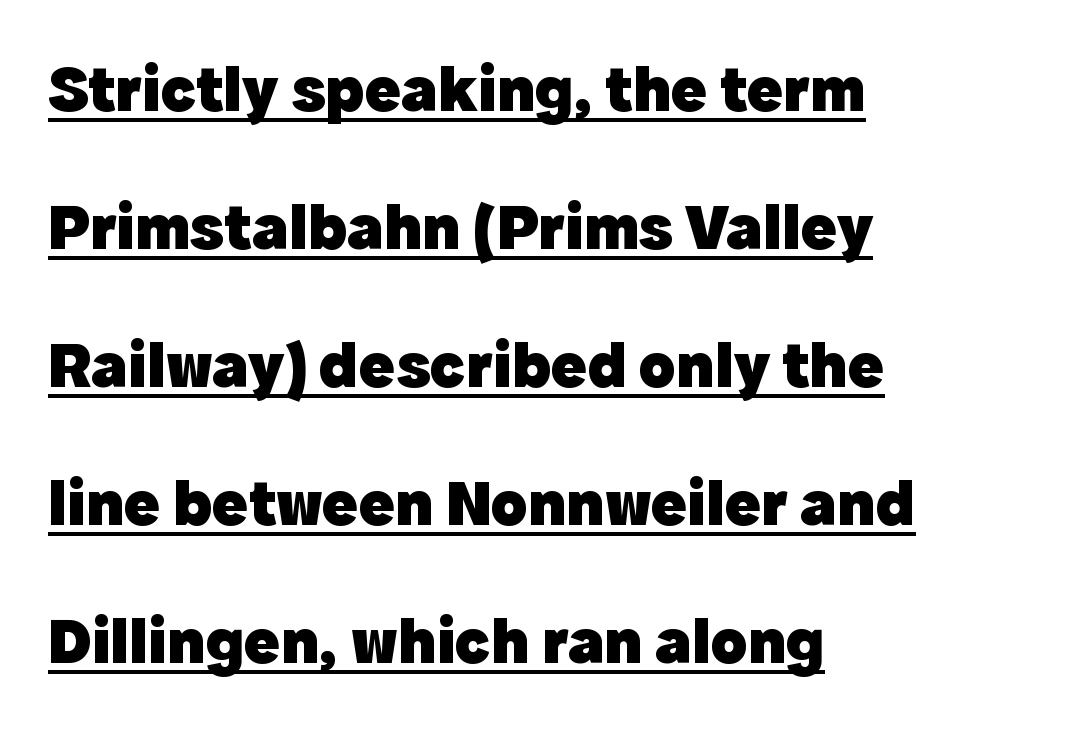
The image shows 67 px heavy sans-serif type, upright; set left-aligned, loose line spacing (2.06x), normal letter spacing, underlined; a medium x-height.
